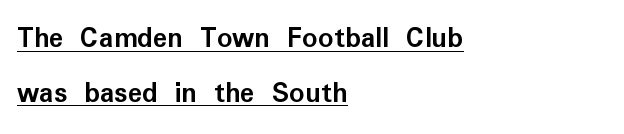
{"serif": "no", "italic": "no", "bold": "yes", "weight": "semibold", "width": "normal", "stroke_contrast": "low", "x_height": "medium", "monospaced": "no", "underline": "yes", "align": "left", "line_spacing_ratio": 1.82, "letter_spacing": "normal", "letter_spacing_em": 0.0, "glyph_px": 30}
